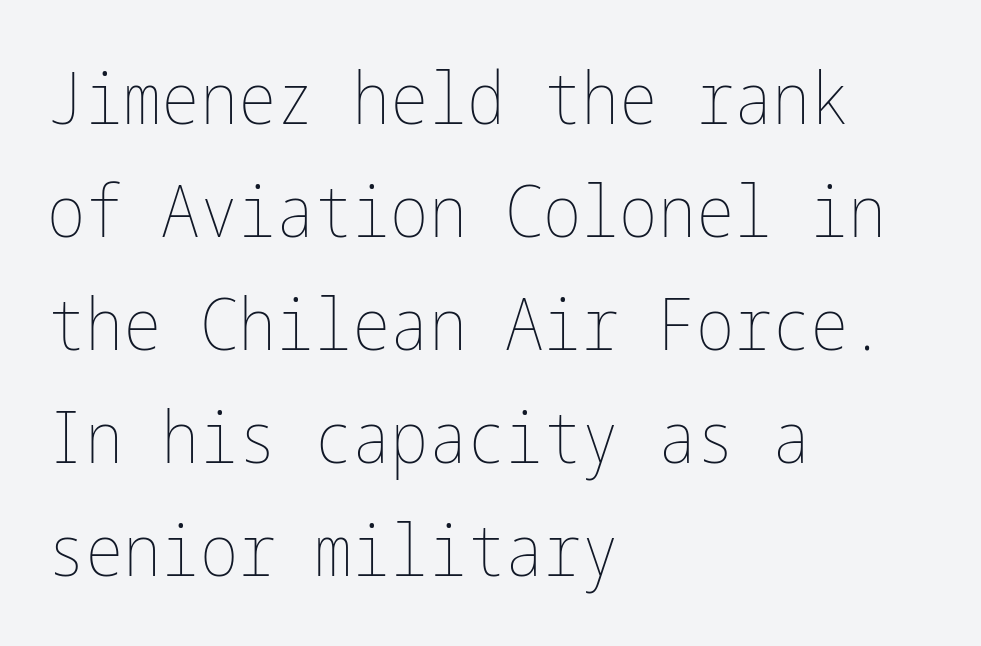
The image shows 72 px thin, condensed type, upright; set left-aligned, normal line spacing (1.57x), normal letter spacing, not underlined; low stroke contrast and a medium x-height.
